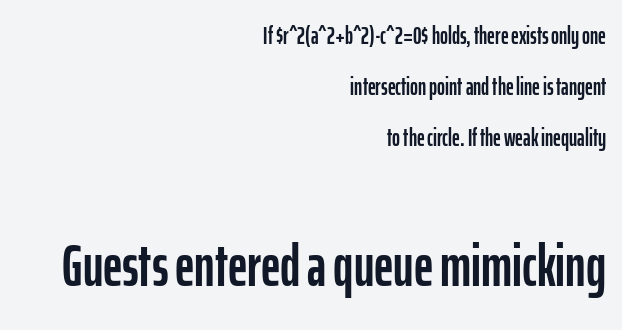
{"serif": "no", "italic": "no", "width": "condensed", "stroke_contrast": "low", "x_height": "medium", "monospaced": "no", "underline": "no", "align": "right", "line_spacing": "loose", "line_spacing_ratio": 2.13, "letter_spacing": "normal", "letter_spacing_em": 0.0, "larger_block": "second", "size_ratio": 2.5, "glyph_px": 60}
